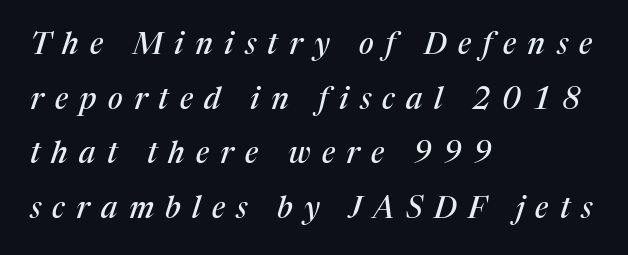
Q: Is the text italic (slanted)? A: Yes, it leans right by about 17 degrees.
Q: Is the typeface a serif or a sans-serif typeface? A: Serif.
Q: Is the text underlined? A: No.
Q: How is the paragraph aligned? A: Left-aligned.
Q: Is the spacing between letters normal or unusually wide? A: Unusually wide.
Q: Width (condensed, normal, or wide)? A: Normal.
Q: Stroke contrast? A: Medium.
Q: x-height? A: Medium.
Q: Monospaced? A: No.
